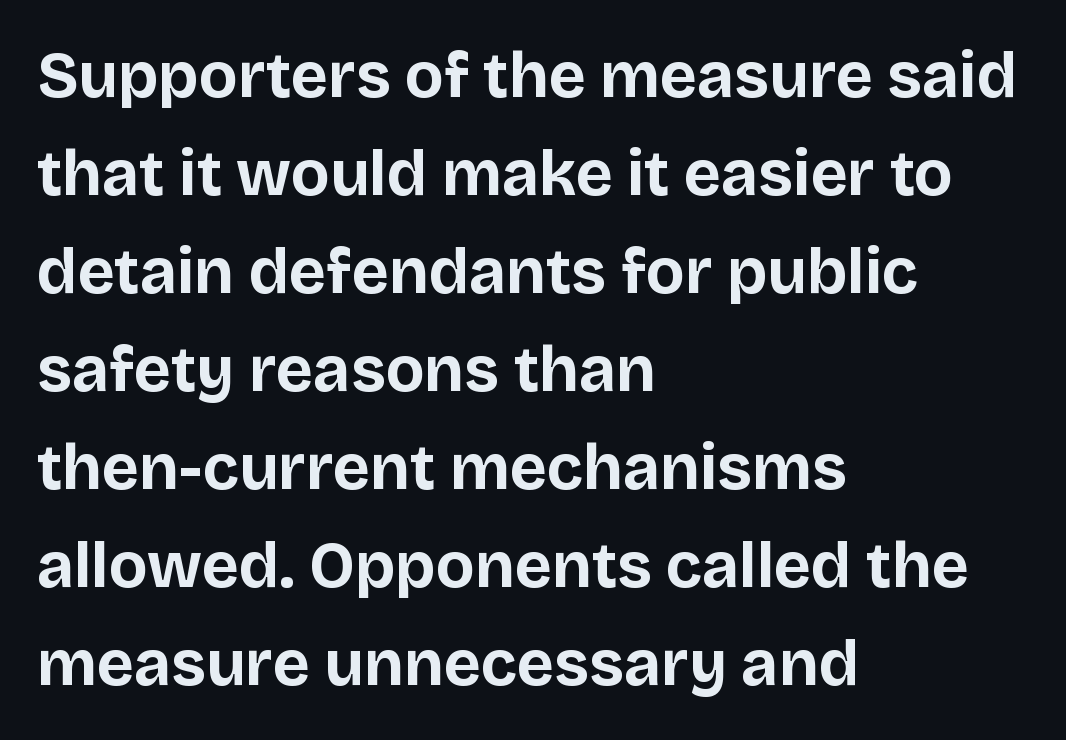
{"serif": "no", "italic": "no", "bold": "yes", "weight": "bold", "width": "normal", "stroke_contrast": "low", "x_height": "large", "monospaced": "no", "underline": "no", "align": "left", "line_spacing": "normal", "line_spacing_ratio": 1.53, "letter_spacing": "normal", "letter_spacing_em": 0.0, "glyph_px": 64}
